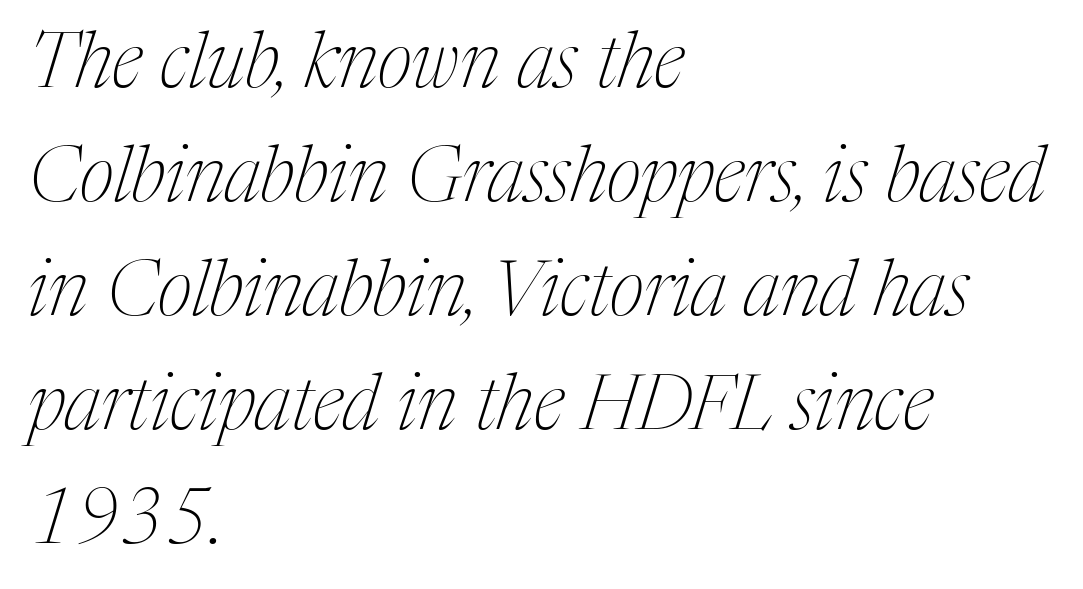
Q: Is the text bold? A: No.
Q: Is the text italic (slanted)? A: Yes, it leans right by about 17 degrees.
Q: Is the typeface a serif or a sans-serif typeface? A: Serif.
Q: Is the text underlined? A: No.
Q: How is the paragraph aligned? A: Left-aligned.
Q: Is the spacing between letters normal or unusually wide? A: Normal.
Q: Is the spacing between lines tight, normal or loose? A: Normal.
Q: Width (condensed, normal, or wide)? A: Condensed.
Q: Stroke contrast? A: Medium.
Q: x-height? A: Medium.
Q: Monospaced? A: No.
